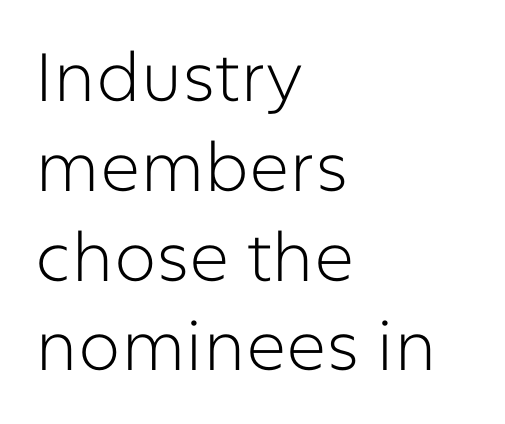
Q: Is the text bold? A: No.
Q: Is the text italic (slanted)? A: No, it is upright.
Q: Is the typeface a serif or a sans-serif typeface? A: Sans-serif.
Q: Is the text underlined? A: No.
Q: How is the paragraph aligned? A: Left-aligned.
Q: Is the spacing between letters normal or unusually wide? A: Normal.
Q: Is the spacing between lines tight, normal or loose? A: Normal.
Q: Width (condensed, normal, or wide)? A: Normal.
Q: Stroke contrast? A: Low.
Q: x-height? A: Medium.
Q: Monospaced? A: No.
